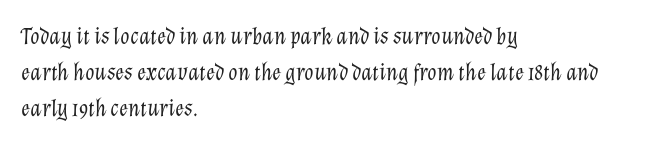
Q: Is the text bold? A: No.
Q: Is the text italic (slanted)? A: Yes, it leans right by about 12 degrees.
Q: Is the text underlined? A: No.
Q: How is the paragraph aligned? A: Left-aligned.
Q: Is the spacing between letters normal or unusually wide? A: Normal.
Q: Is the spacing between lines tight, normal or loose? A: Normal.
